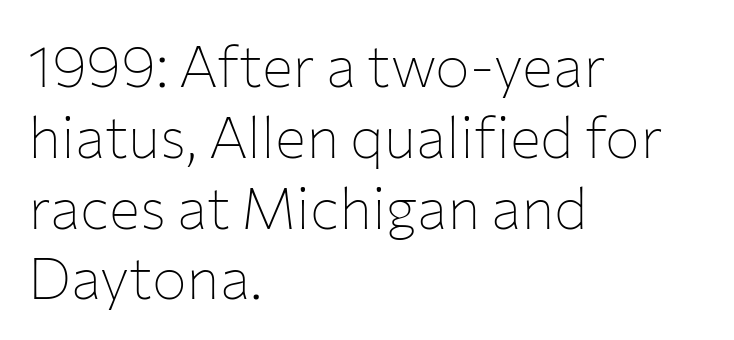
The face used here is a sans, in the tradition of grotesques and geometrics. Compared with a typical body face, this is equally light or lighter still. Italic: no, the glyphs are upright roman. A clean baseline with only descenders dipping below it. Line beginnings align vertically; line endings do not.
